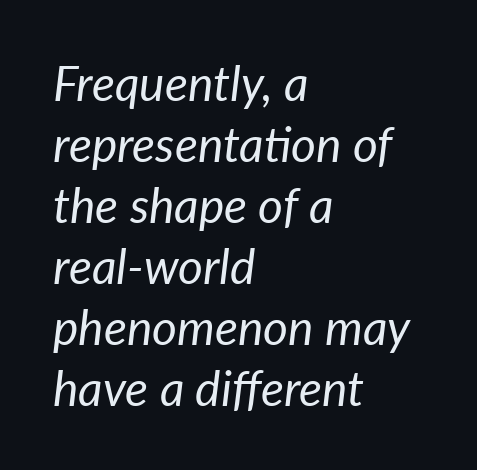
Q: Is the text bold? A: No.
Q: Is the text italic (slanted)? A: Yes, it leans right by about 7 degrees.
Q: Is the text underlined? A: No.
Q: How is the paragraph aligned? A: Left-aligned.
Q: Is the spacing between letters normal or unusually wide? A: Normal.
Q: Is the spacing between lines tight, normal or loose? A: Normal.
Q: Width (condensed, normal, or wide)? A: Normal.
Q: Stroke contrast? A: Low.
Q: x-height? A: Medium.
Q: Monospaced? A: No.
